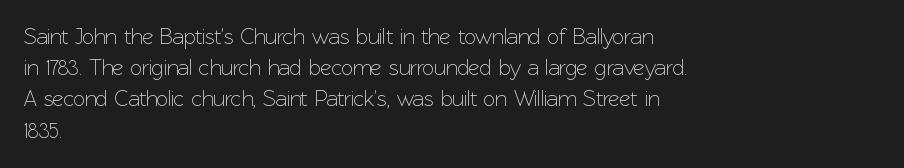
Q: Is the text italic (slanted)? A: No, it is upright.
Q: Is the text underlined? A: No.
Q: How is the paragraph aligned? A: Left-aligned.
Q: Is the spacing between letters normal or unusually wide? A: Normal.
Q: Is the spacing between lines tight, normal or loose? A: Normal.
